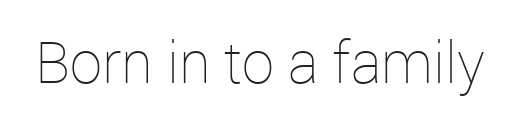
{"italic": "no", "bold": "no", "weight": "thin", "width": "normal", "stroke_contrast": "low", "x_height": "medium", "monospaced": "no", "underline": "no", "letter_spacing": "normal", "letter_spacing_em": 0.0, "glyph_px": 58}
